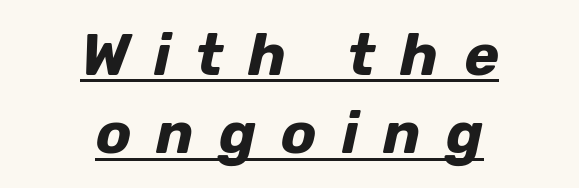
Q: Is the text bold? A: Yes.
Q: Is the text italic (slanted)? A: Yes, it leans right by about 12 degrees.
Q: Is the text underlined? A: Yes.
Q: How is the paragraph aligned? A: Centered.
Q: Is the spacing between letters normal or unusually wide? A: Unusually wide.
Q: Is the spacing between lines tight, normal or loose? A: Normal.
Q: Width (condensed, normal, or wide)? A: Normal.
Q: Stroke contrast? A: Low.
Q: x-height? A: Medium.
Q: Monospaced? A: No.
